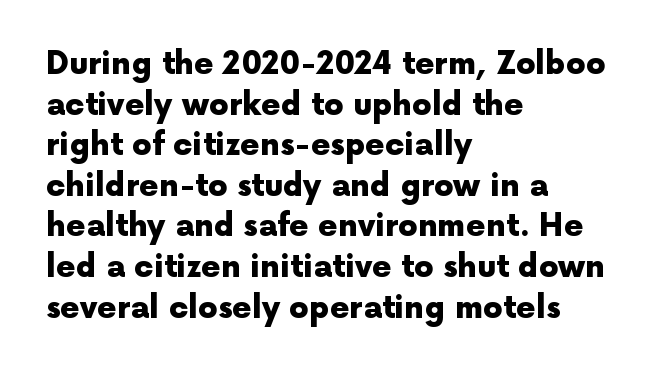
{"serif": "no", "italic": "no", "bold": "yes", "weight": "heavy", "width": "normal", "x_height": "medium", "monospaced": "no", "underline": "no", "align": "left", "line_spacing": "normal", "line_spacing_ratio": 1.31, "letter_spacing": "normal", "letter_spacing_em": 0.0, "glyph_px": 31}
